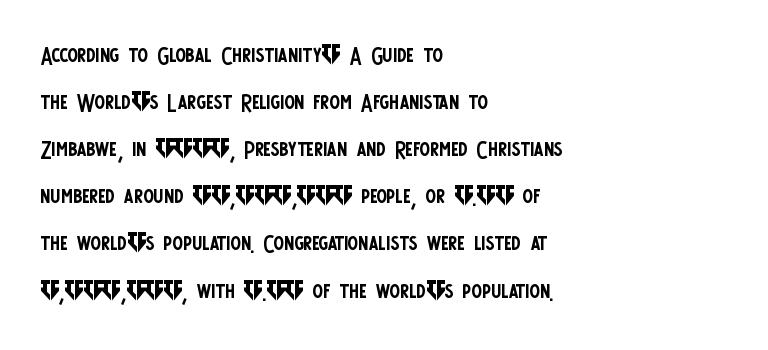
The image shows 31 px regular-weight, condensed sans-serif type, upright; set left-aligned, normal line spacing (1.52x), normal letter spacing, not underlined; low stroke contrast and a large x-height.
